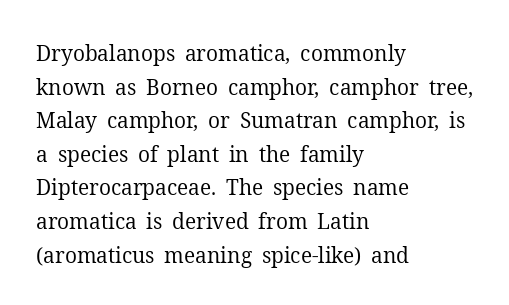
Q: Is the text bold? A: No.
Q: Is the text italic (slanted)? A: No, it is upright.
Q: Is the text underlined? A: No.
Q: How is the paragraph aligned? A: Left-aligned.
Q: Is the spacing between letters normal or unusually wide? A: Normal.
Q: Is the spacing between lines tight, normal or loose? A: Normal.
